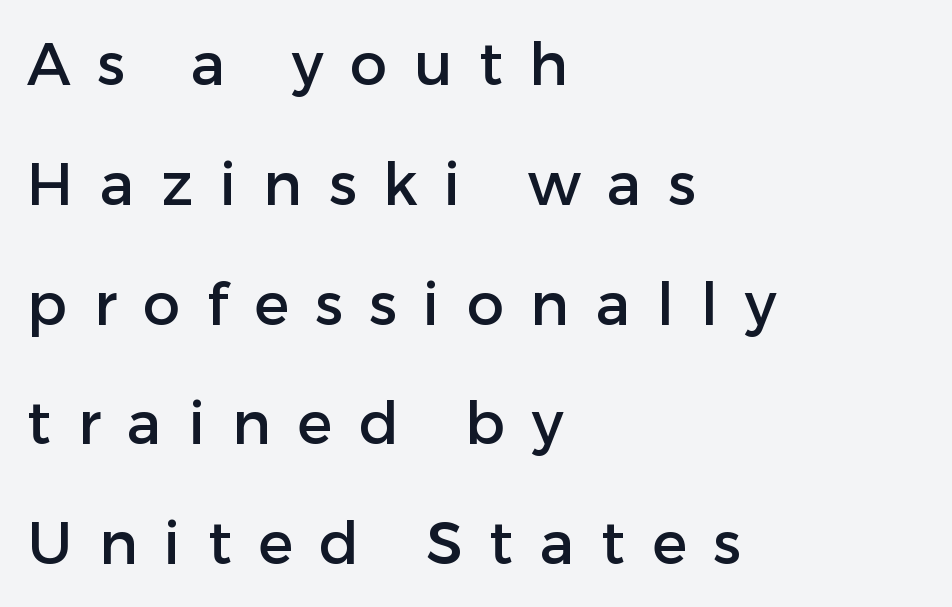
This sample has the flowing, uneven cadence of proportional lettering. Layout note: lines flush left. Descenders are the only things crossing below the line. This sample uses expanded letter spacing, leaving extra air between glyphs.
